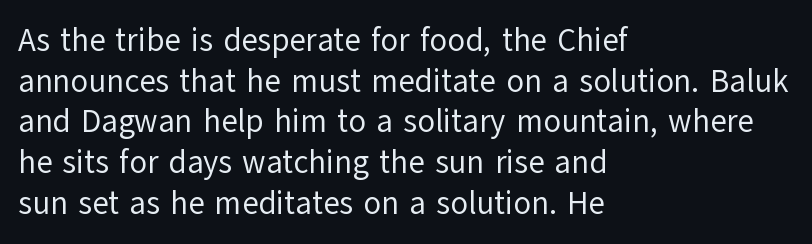
Do the letters lean? They stand straight. These lines are set flush left with a ragged right edge. The typeface has the unassuming heft of standard copy or less. The baseline area is clear. Tracking value appears to be zero — textbook default spacing.
